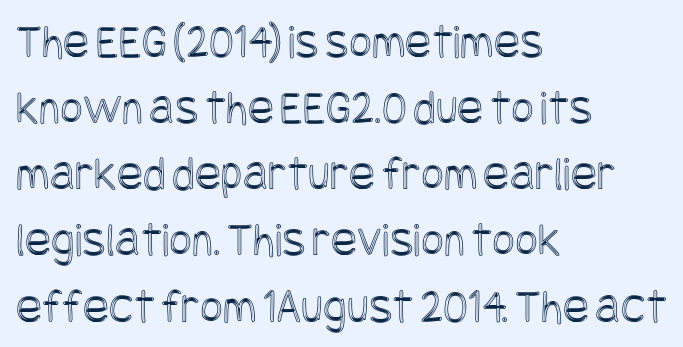
{"italic": "no", "width": "condensed", "x_height": "large", "underline": "no", "align": "left", "line_spacing": "normal", "line_spacing_ratio": 1.35, "letter_spacing": "normal", "letter_spacing_em": 0.0, "glyph_px": 49}
